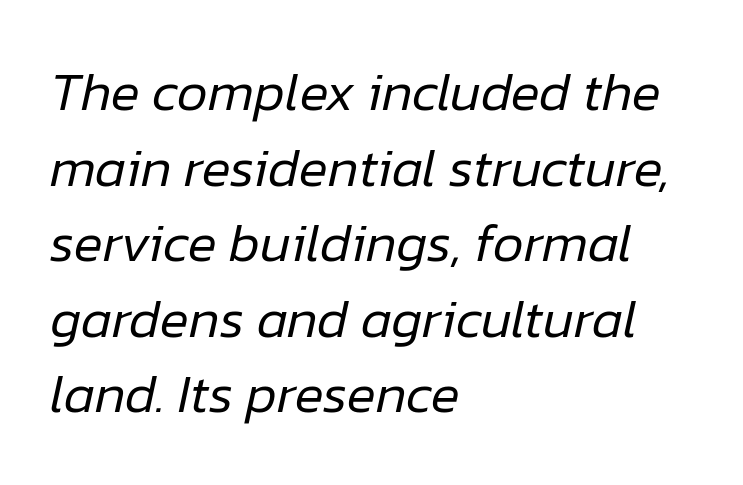
{"italic": "yes", "lean": "right", "slant_degrees": 12, "bold": "no", "weight": "regular", "width": "normal", "stroke_contrast": "low", "x_height": "medium", "monospaced": "no", "underline": "no", "align": "left", "line_spacing": "normal", "line_spacing_ratio": 1.4, "letter_spacing": "normal", "letter_spacing_em": 0.0, "glyph_px": 54}
